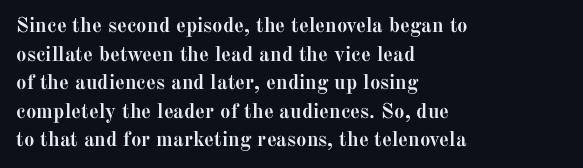
Notice how descenders clear the ascenders below comfortably — that's standard leading. Clear beneath every line of the passage. These lines are set flush left with a ragged right edge. The type sits square on the baseline with zero lean. Each word holds together tightly as a unit, with standard inter-letter gaps.
